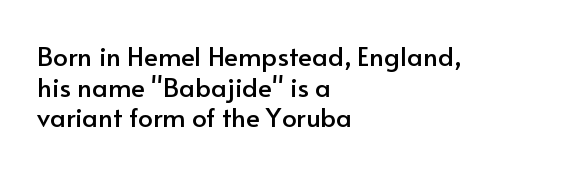
The image shows 26 px text type, upright; set left-aligned, line spacing 1.18x, normal letter spacing, not underlined.
